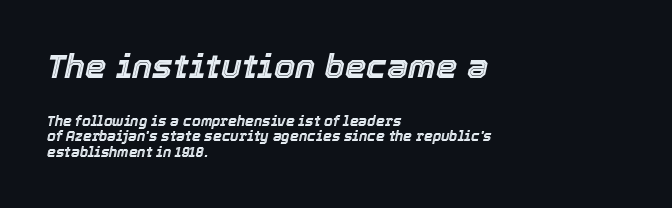
Q: Is the text italic (slanted)? A: Yes, it leans right by about 12 degrees.
Q: Is the text underlined? A: No.
Q: How is the paragraph aligned? A: Left-aligned.
Q: Is the spacing between letters normal or unusually wide? A: Normal.
Q: Is the spacing between lines tight, normal or loose? A: Tight.
Q: Which block of text is set in a larger size, the first (top) or the second (bottom)? A: The first (top) one.
Q: Width (condensed, normal, or wide)? A: Normal.
Q: x-height? A: Medium.
Q: Monospaced? A: No.
